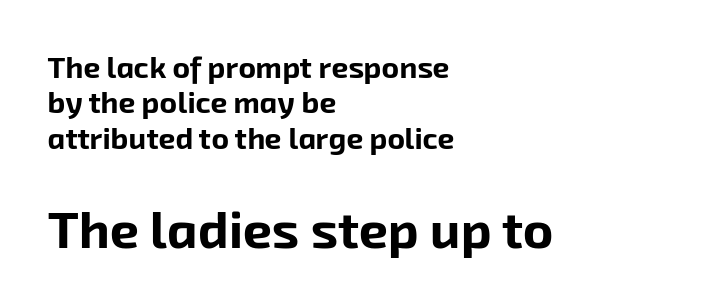
Q: Is the text bold? A: Yes.
Q: Is the typeface a serif or a sans-serif typeface? A: Sans-serif.
Q: Is the text underlined? A: No.
Q: How is the paragraph aligned? A: Left-aligned.
Q: Is the spacing between letters normal or unusually wide? A: Normal.
Q: Which block of text is set in a larger size, the first (top) or the second (bottom)? A: The second (bottom) one.
Q: Width (condensed, normal, or wide)? A: Normal.
Q: Stroke contrast? A: Low.
Q: x-height? A: Medium.
Q: Monospaced? A: No.
